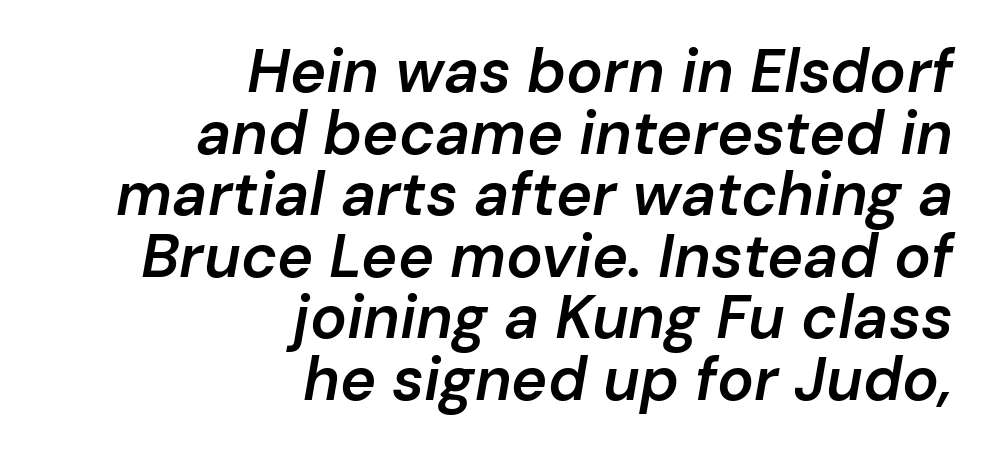
The image shows 61 px semibold type, italic (leaning right); set right-aligned, tight line spacing (1.01x), normal letter spacing, not underlined; low stroke contrast and a medium x-height.
